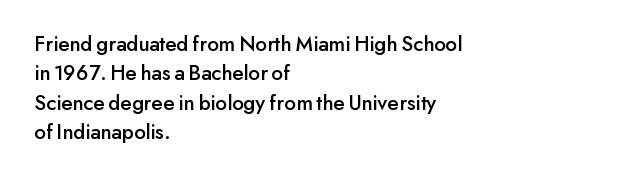
{"italic": "no", "underline": "no", "align": "left", "line_spacing": "normal", "line_spacing_ratio": 1.33, "letter_spacing": "normal", "letter_spacing_em": 0.0, "glyph_px": 22}
